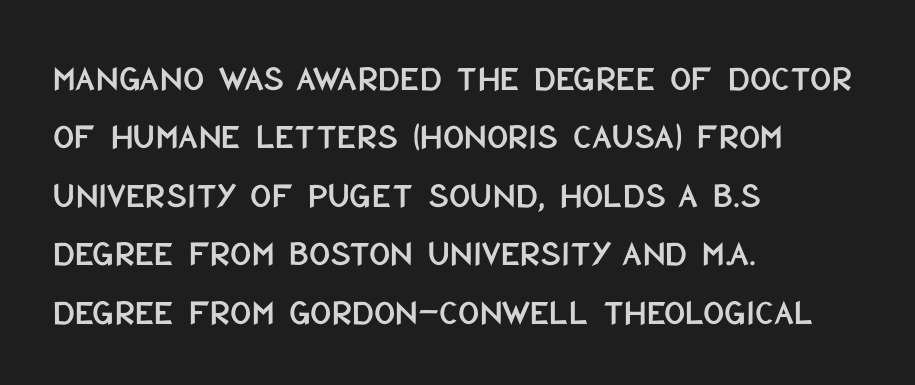
A typesetter would call this proportional, since set widths differ per character. Decoration check: the copy has no underline. No italicization has been applied; the sample stays upright. How would I describe the line gaps? Plain and ordinary. Casual observation: everything's shoved over to the left. The font family rendered here belongs to the sans-serif group.
